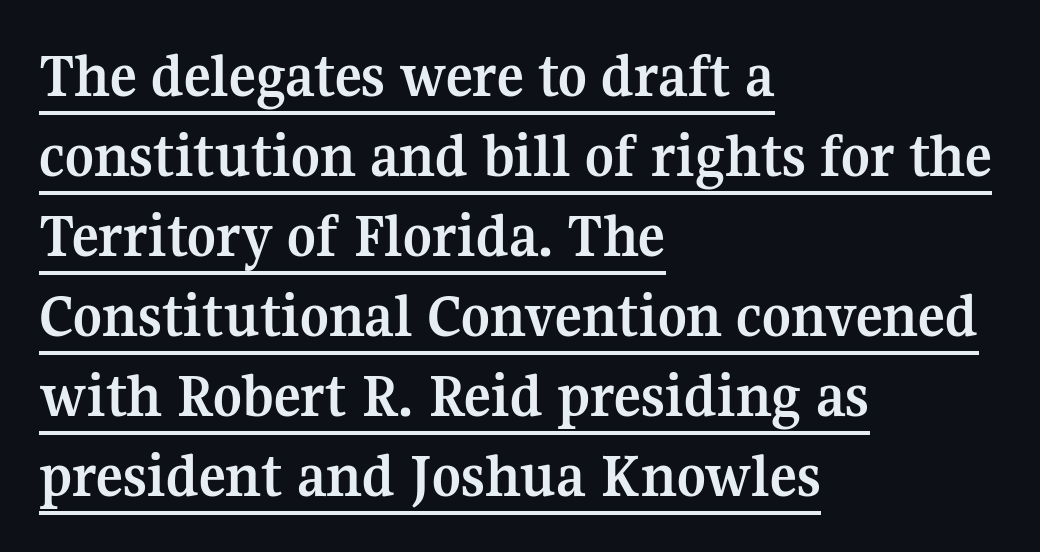
{"serif": "yes", "italic": "no", "bold": "yes", "weight": "semibold", "width": "normal", "stroke_contrast": "medium", "x_height": "medium", "monospaced": "no", "underline": "yes", "align": "left", "line_spacing": "normal", "line_spacing_ratio": 1.27, "letter_spacing": "normal", "letter_spacing_em": 0.0, "glyph_px": 63}
